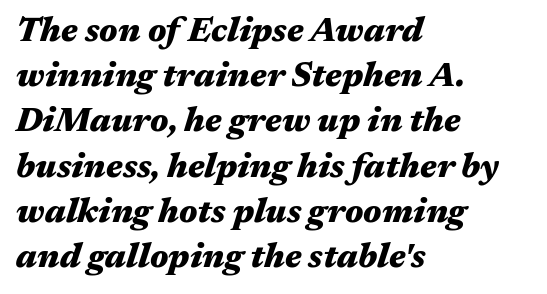
{"italic": "yes", "lean": "right", "slant_degrees": 17, "bold": "yes", "weight": "heavy", "width": "wide", "stroke_contrast": "medium", "x_height": "medium", "monospaced": "no", "underline": "no", "align": "left", "line_spacing": "normal", "line_spacing_ratio": 1.33, "letter_spacing": "normal", "letter_spacing_em": 0.0, "glyph_px": 34}
